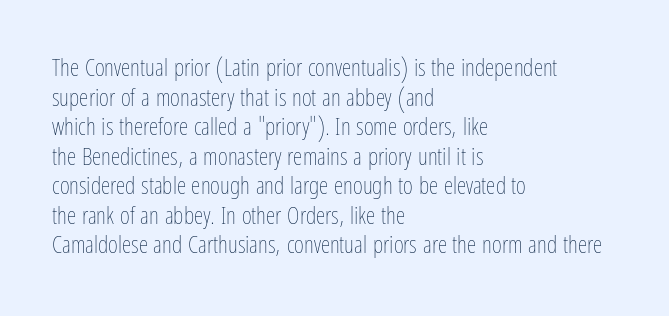
Words appear dense and cohesive because spacing is normal. Stem width sits at or under what a default text font uses. Honestly, there is no underline to notice here at all. The lettering stays uniformly vertical, giving the passage a roman look.
